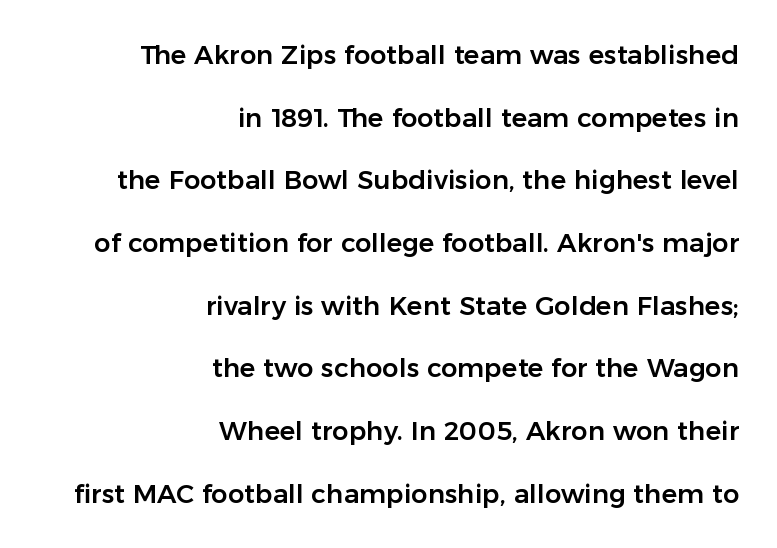
{"italic": "no", "underline": "no", "align": "right", "line_spacing": "loose", "line_spacing_ratio": 2.41, "letter_spacing": "normal", "letter_spacing_em": 0.0, "glyph_px": 26}
